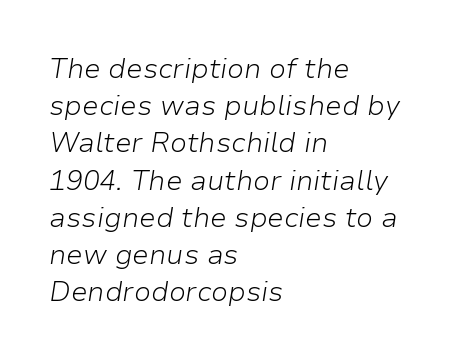
The letters advance in unequal steps, a hallmark of proportional type. Tall strokes in this sample are angled rather than plumb. This is not heavy type; no bold has been used. These lines are set flush left with a ragged right edge. Whoever set this chose a conventional vertical rhythm.
